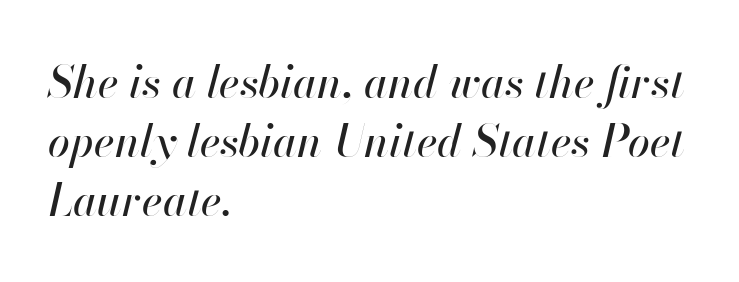
Q: Is the text italic (slanted)? A: Yes, it leans right by about 13 degrees.
Q: Is the text underlined? A: No.
Q: How is the paragraph aligned? A: Left-aligned.
Q: Is the spacing between letters normal or unusually wide? A: Normal.
Q: Is the spacing between lines tight, normal or loose? A: Normal.
Q: Width (condensed, normal, or wide)? A: Normal.
Q: Stroke contrast? A: High.
Q: x-height? A: Small.
Q: Monospaced? A: No.
